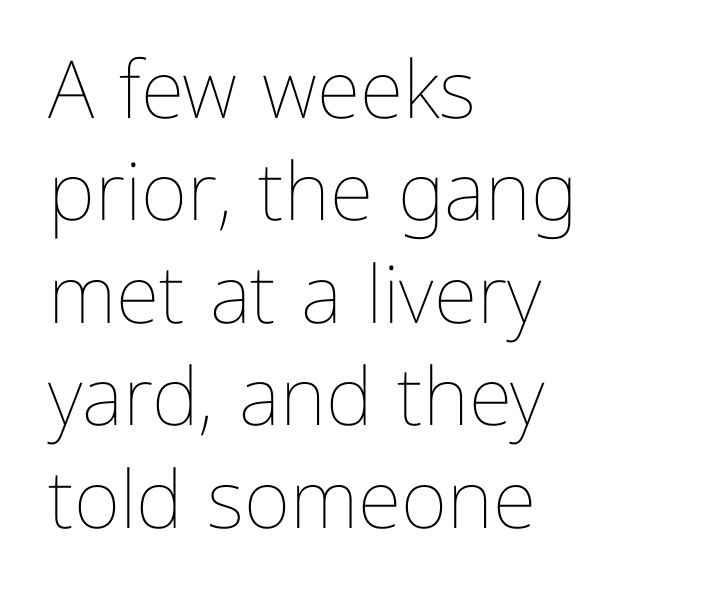
How are the letters spaced? Ordinarily, with no added tracking. The compositor pushed each line to the left boundary. Regarding leading, the lines here are spaced in the standard way. Looks like regular typesetting: each glyph gets only the width it needs.
